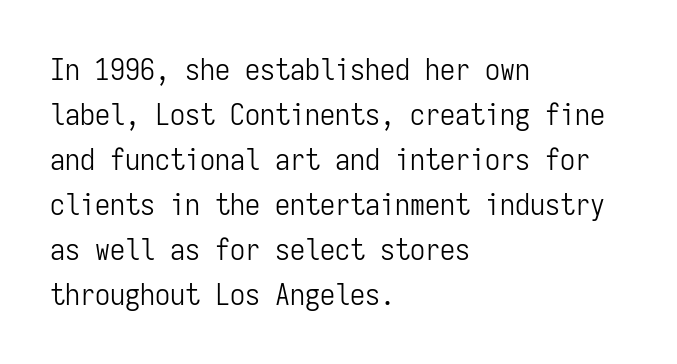
Underline: absent. Do the characters align in a grid? Yes, the font is monospaced. Leftover space on each line is placed entirely after the last word. Look at the bottom of the vertical strokes: they stop flat, with no serifs. Leading: standard. Is the letter spacing exaggerated? No — it looks like the ordinary default.
